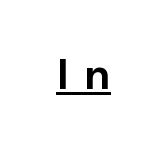
Are there feet on the stems? There aren't — it's a sans. Heavy, bold letterforms. Words appear elongated and porous because spacing is wide. The face used here is proportionally spaced, like ordinary book or web type. The string is rendered with underlining switched on. Vertical strokes here are truly vertical.
